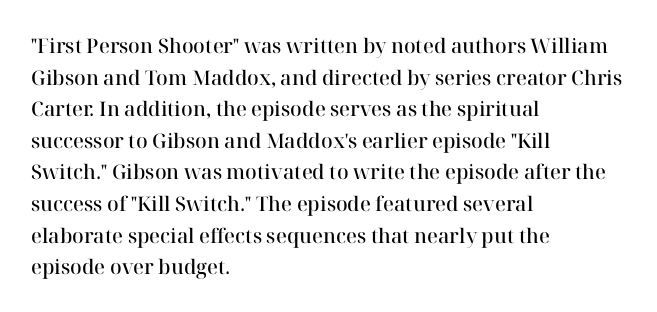
Q: Is the text bold? A: Semi-bold.
Q: Is the text italic (slanted)? A: No, it is upright.
Q: Is the text underlined? A: No.
Q: How is the paragraph aligned? A: Left-aligned.
Q: Is the spacing between letters normal or unusually wide? A: Normal.
Q: Is the spacing between lines tight, normal or loose? A: Normal.
